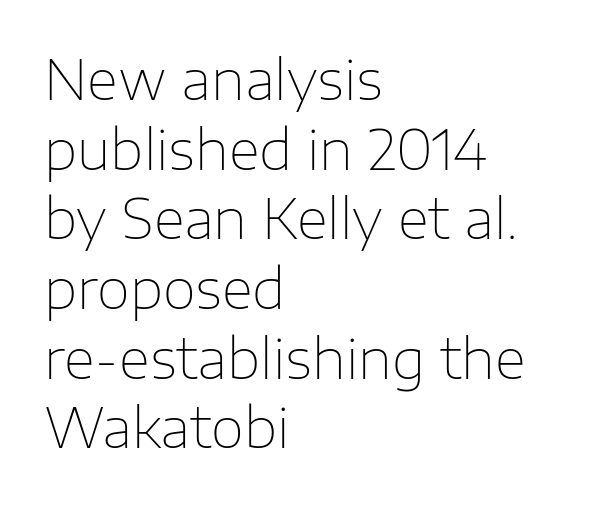
Look at the bottom of the vertical strokes: they stop flat, with no serifs. Check under the words: just untouched page. Italic: no, the glyphs are upright roman. Default kerning and tracking; the words read as compact shapes.
